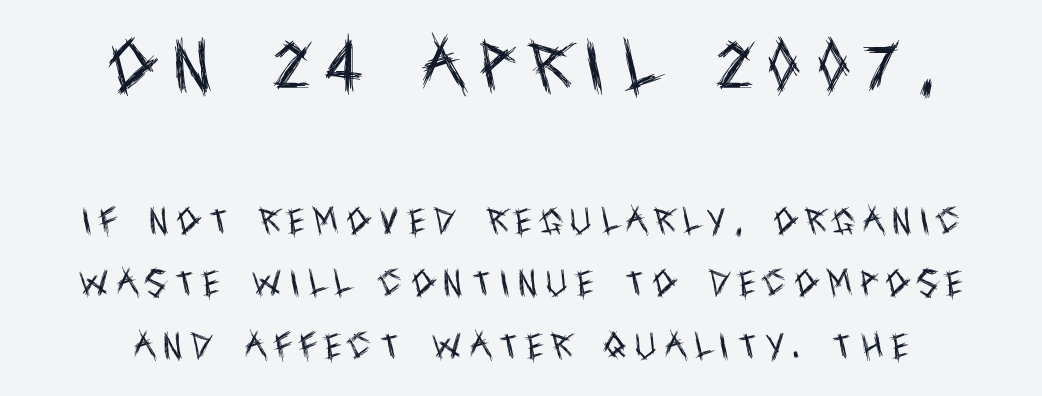
{"serif": "no", "italic": "no", "bold": "no", "weight": "regular", "width": "condensed", "x_height": "large", "monospaced": "no", "underline": "no", "align": "center", "line_spacing": "loose", "line_spacing_ratio": 2.15, "letter_spacing": "wide", "letter_spacing_em": 0.31, "larger_block": "first", "size_ratio": 2.0, "glyph_px": 58}
